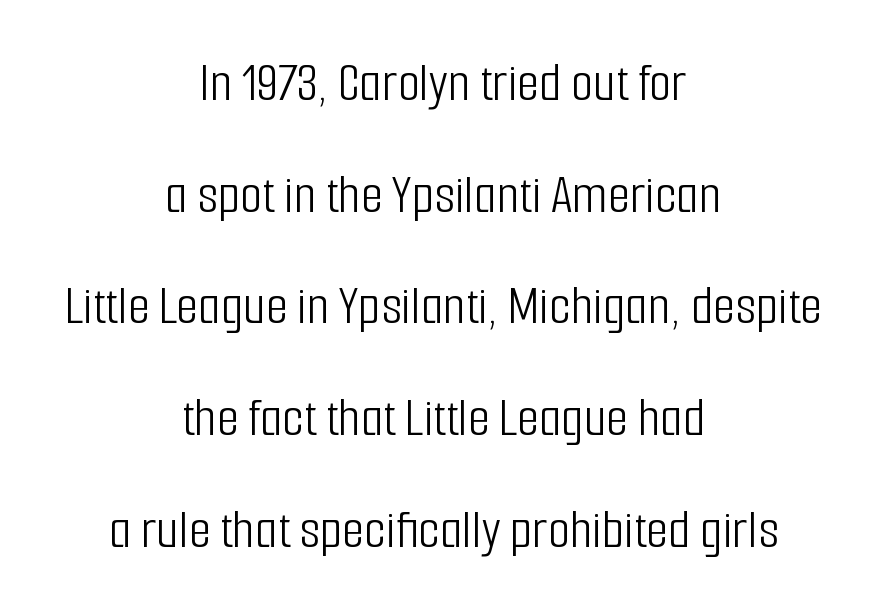
The image shows 57 px light, condensed sans-serif type, upright; set centered, loose line spacing (1.96x), normal letter spacing, not underlined; low stroke contrast and a medium x-height.
